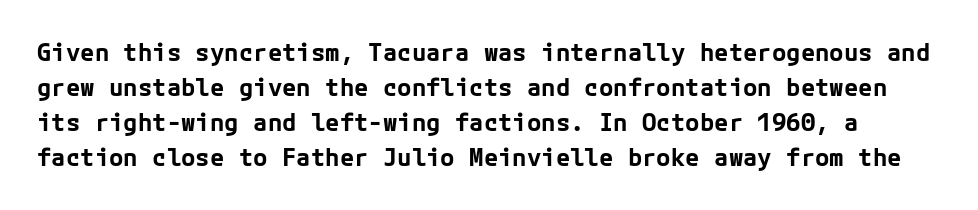
The image shows 24 px bold type, upright; set normal line spacing (1.46x), normal letter spacing, not underlined.
